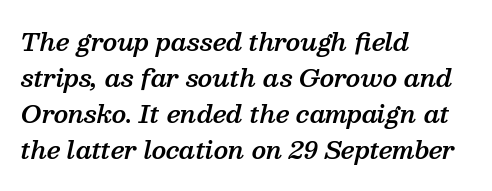
The image shows 24 px text type, italic (leaning right); set left-aligned, normal line spacing (1.5x), normal letter spacing, not underlined.
